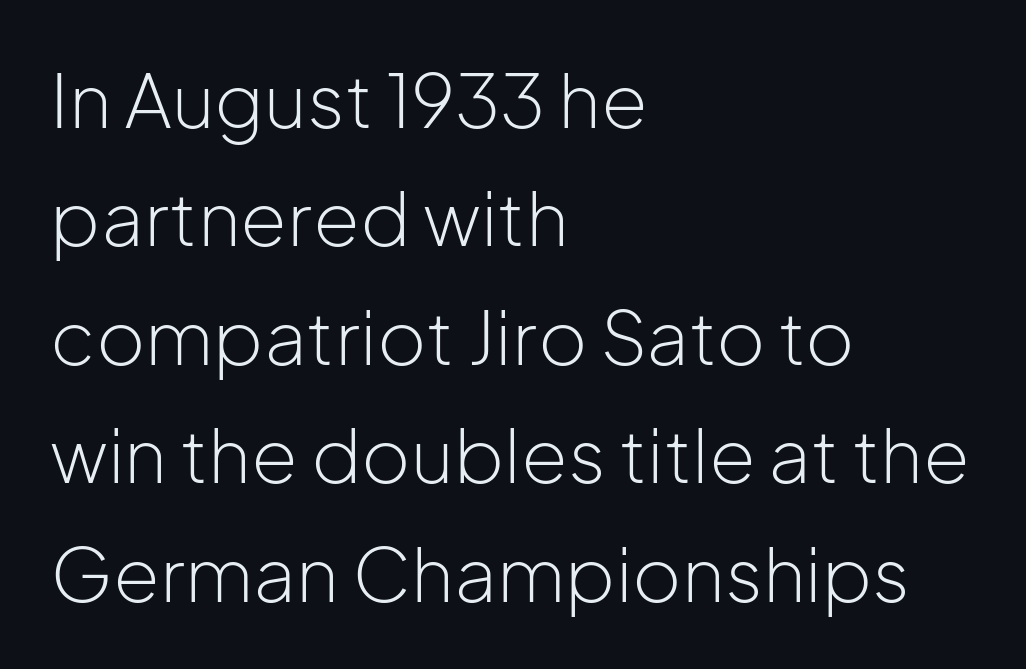
Q: Is the text bold? A: No.
Q: Is the text italic (slanted)? A: No, it is upright.
Q: Is the typeface a serif or a sans-serif typeface? A: Sans-serif.
Q: Is the text underlined? A: No.
Q: How is the paragraph aligned? A: Left-aligned.
Q: Is the spacing between letters normal or unusually wide? A: Normal.
Q: Is the spacing between lines tight, normal or loose? A: Normal.
Q: Width (condensed, normal, or wide)? A: Normal.
Q: Stroke contrast? A: Low.
Q: x-height? A: Medium.
Q: Monospaced? A: No.
